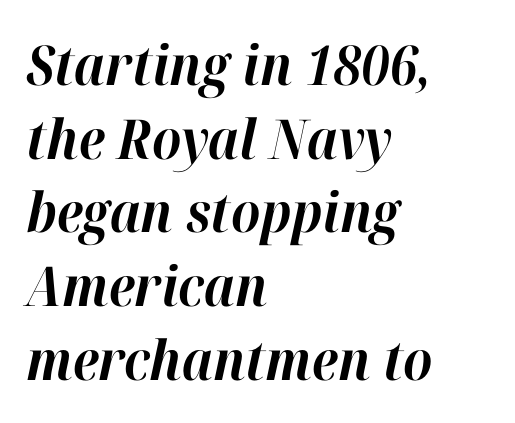
Q: Is the text bold? A: Yes.
Q: Is the text italic (slanted)? A: Yes, it leans right by about 12 degrees.
Q: Is the text underlined? A: No.
Q: How is the paragraph aligned? A: Left-aligned.
Q: Is the spacing between letters normal or unusually wide? A: Normal.
Q: Is the spacing between lines tight, normal or loose? A: Normal.
Q: Width (condensed, normal, or wide)? A: Normal.
Q: Stroke contrast? A: High.
Q: x-height? A: Medium.
Q: Monospaced? A: No.
